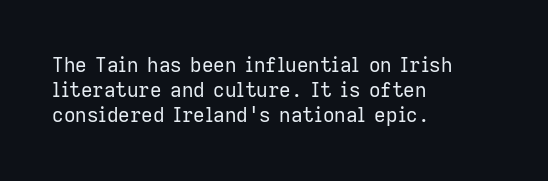
Q: Is the text bold? A: No.
Q: Is the text italic (slanted)? A: No, it is upright.
Q: Is the text underlined? A: No.
Q: How is the paragraph aligned? A: Left-aligned.
Q: Is the spacing between letters normal or unusually wide? A: Normal.
Q: Is the spacing between lines tight, normal or loose? A: Normal.
